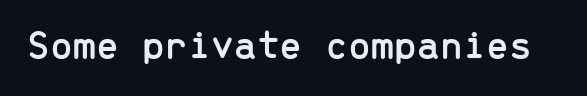
Q: Is the text italic (slanted)? A: No, it is upright.
Q: Is the typeface a serif or a sans-serif typeface? A: Sans-serif.
Q: Is the text underlined? A: No.
Q: Is the spacing between letters normal or unusually wide? A: Normal.
Q: Width (condensed, normal, or wide)? A: Normal.
Q: Stroke contrast? A: Low.
Q: x-height? A: Medium.
Q: Monospaced? A: Yes.
